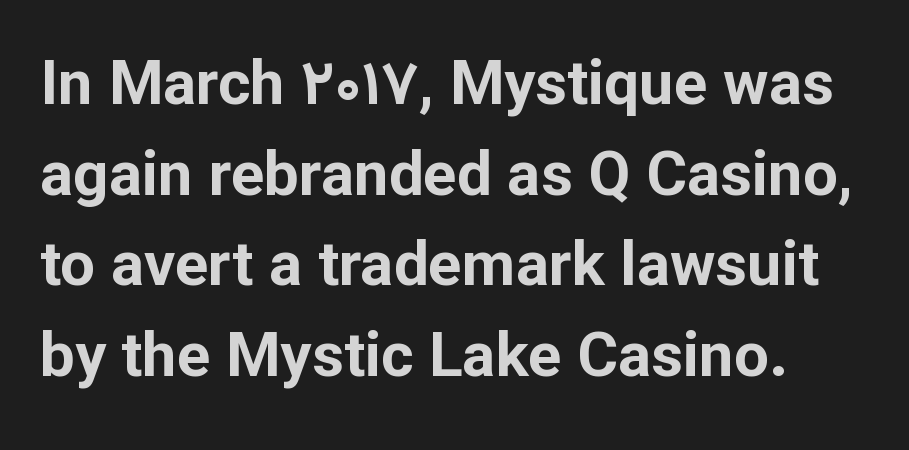
Is this a sans? Yes — the strokes have no serifs. Rows of type keep a routine distance in the vertical direction. The words here are not underlined. Note the varied advance widths — an 'i' is clearly narrower than an 'm'. The typography opts for an upright posture over an oblique one.
